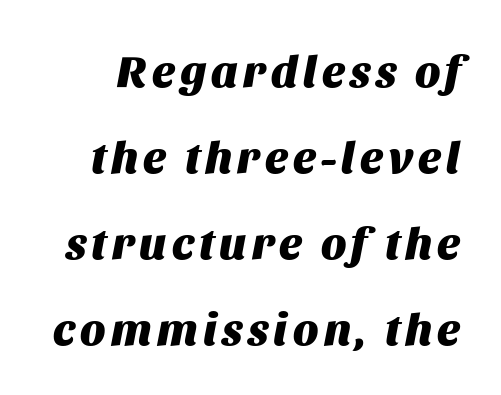
The image shows 45 px heavy type, italic (leaning right); set loose line spacing (1.91x), not underlined; medium stroke contrast and a large x-height.
